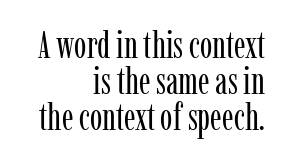
The image shows 37 px regular-weight, condensed serif type, upright; set right-aligned, tight line spacing (0.97x), normal letter spacing, not underlined; low stroke contrast and a medium x-height.
